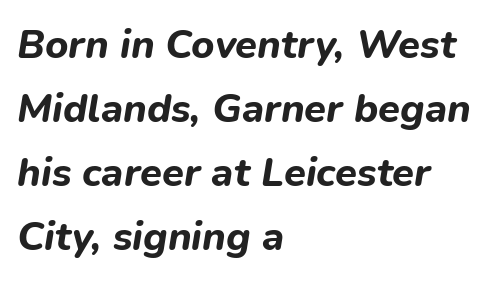
{"italic": "yes", "lean": "right", "slant_degrees": 9, "bold": "yes", "weight": "bold", "width": "normal", "stroke_contrast": "low", "x_height": "medium", "monospaced": "no", "underline": "no", "align": "left", "line_spacing": "normal", "line_spacing_ratio": 1.6, "letter_spacing": "normal", "letter_spacing_em": 0.0, "glyph_px": 40}
